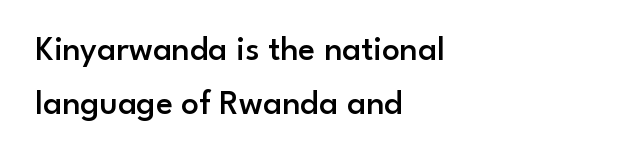
The typesetter chose a ragged-right arrangement here. Heft: intermediate — a semibold. These lines are composed in type without serifs. The lettering stays uniformly vertical, giving the passage a roman look. Letter spacing: default.
